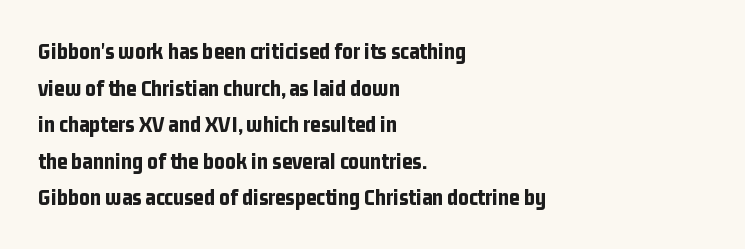
Visually the block forms a straight wall on the left and a jagged coastline on the right. The letters are bold, with thick, heavy strokes. The gap between lines stays unmarked. This sample keeps an unexceptional amount of space between lines. The horizontal fit of the characters is conventional and even. Vertical strokes here are truly vertical.
